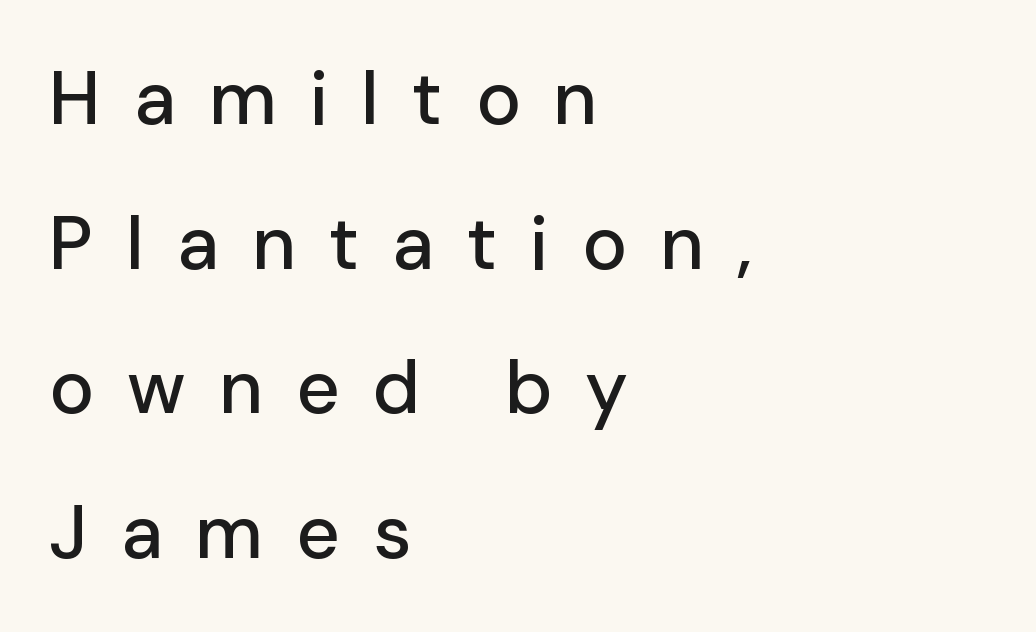
The image shows 75 px sans-serif type, upright; set left-aligned, loose line spacing (1.93x), unusually wide letter spacing (+0.44 em), not underlined; low stroke contrast and a medium x-height.
